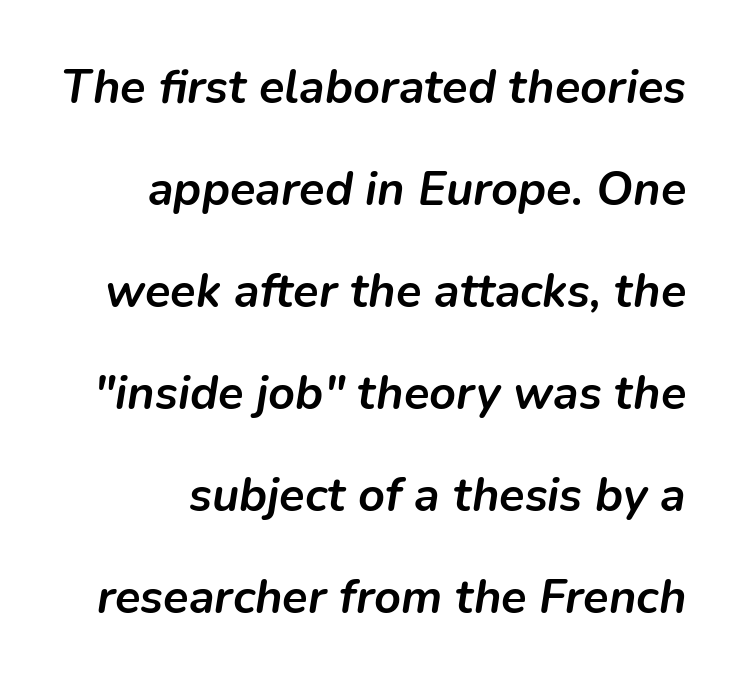
The image shows 47 px semibold type, italic (leaning right); set loose line spacing (2.17x), normal letter spacing, not underlined; low stroke contrast and a medium x-height.
